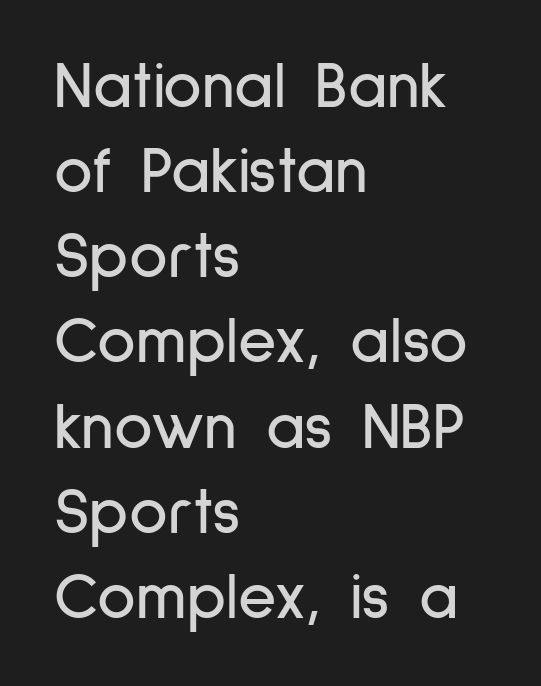
Q: Is the text italic (slanted)? A: No, it is upright.
Q: Is the typeface a serif or a sans-serif typeface? A: Sans-serif.
Q: Is the text underlined? A: No.
Q: How is the paragraph aligned? A: Left-aligned.
Q: Is the spacing between letters normal or unusually wide? A: Normal.
Q: Is the spacing between lines tight, normal or loose? A: Normal.
Q: Width (condensed, normal, or wide)? A: Condensed.
Q: Stroke contrast? A: Low.
Q: x-height? A: Medium.
Q: Monospaced? A: No.
